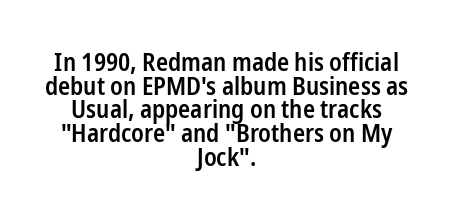
{"italic": "no", "bold": "semi", "underline": "no", "align": "center", "line_spacing": "tight", "line_spacing_ratio": 0.95, "letter_spacing": "normal", "letter_spacing_em": 0.0, "glyph_px": 25}
